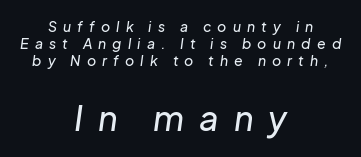
In terms of letterspacing, this is a distinctly airy, spread setting. The passage is arranged like a title page — every line centered. Is this a fixed-width face? No — the glyphs have proportional, varying widths. This layout puts the modest block above and the oversized block below. The strip under each line holds only bare page.
